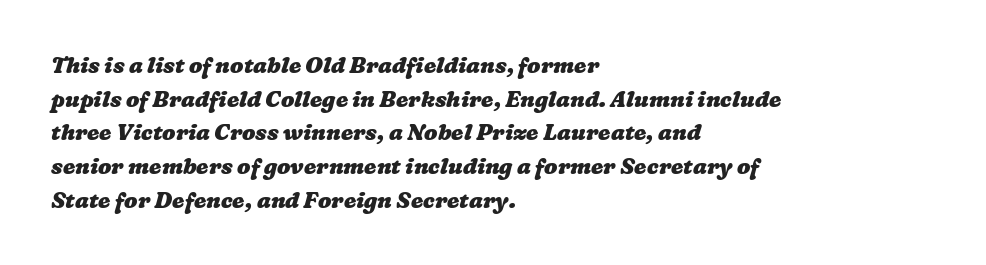
The image shows 22 px bold type; set left-aligned, normal line spacing (1.53x), normal letter spacing, not underlined.
